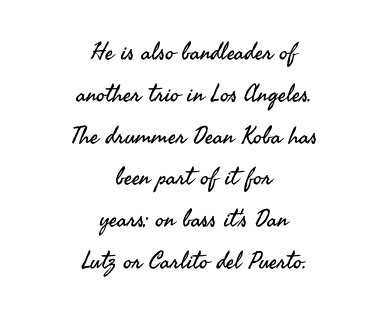
Q: Is the text bold? A: No.
Q: Is the text italic (slanted)? A: Yes.
Q: Is the text underlined? A: No.
Q: How is the paragraph aligned? A: Centered.
Q: Is the spacing between letters normal or unusually wide? A: Normal.
